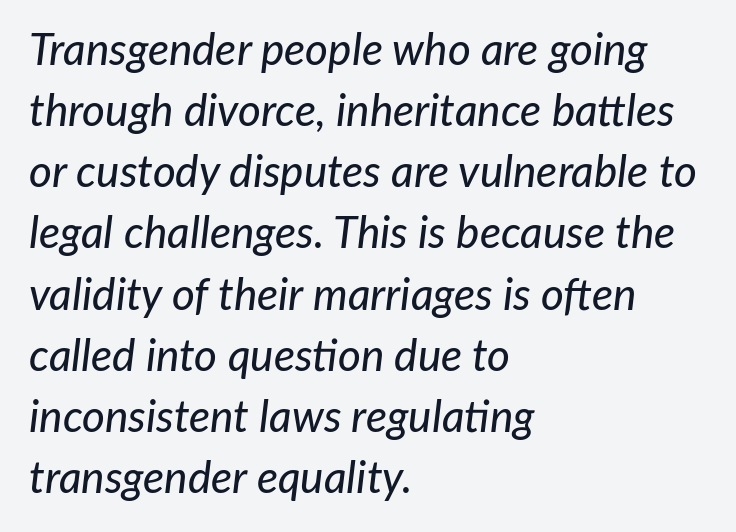
Q: Is the text italic (slanted)? A: Yes, it leans right by about 7 degrees.
Q: Is the text underlined? A: No.
Q: How is the paragraph aligned? A: Left-aligned.
Q: Is the spacing between letters normal or unusually wide? A: Normal.
Q: Is the spacing between lines tight, normal or loose? A: Normal.
Q: Width (condensed, normal, or wide)? A: Normal.
Q: Stroke contrast? A: Low.
Q: x-height? A: Medium.
Q: Monospaced? A: No.
